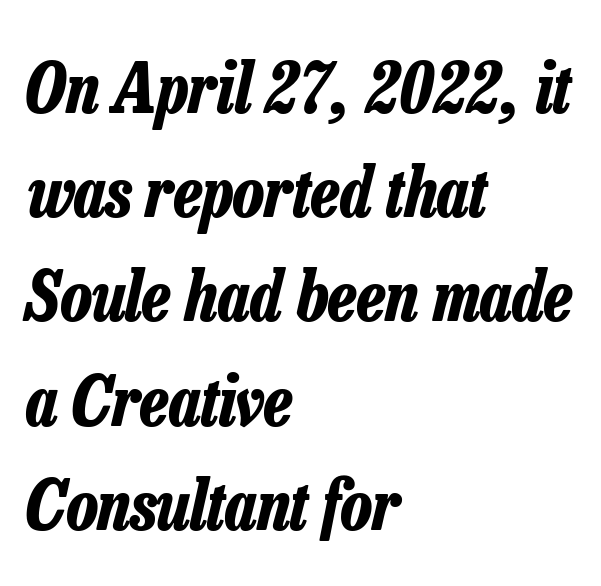
{"italic": "yes", "lean": "right", "slant_degrees": 13, "bold": "yes", "weight": "bold", "width": "condensed", "stroke_contrast": "low", "x_height": "medium", "monospaced": "no", "underline": "no", "align": "left", "line_spacing": "normal", "line_spacing_ratio": 1.51, "letter_spacing": "normal", "letter_spacing_em": 0.0, "glyph_px": 69}
